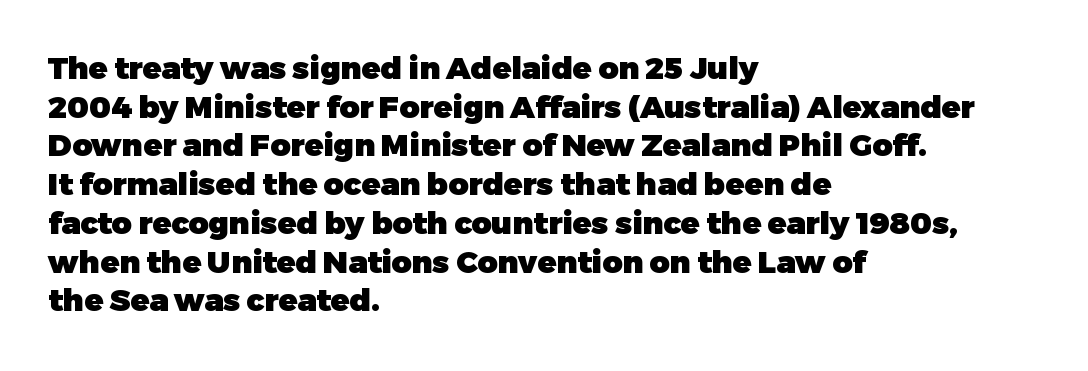
The image shows 31 px heavy sans-serif type, upright; set left-aligned, normal line spacing (1.25x), normal letter spacing, not underlined; low stroke contrast and a medium x-height.
